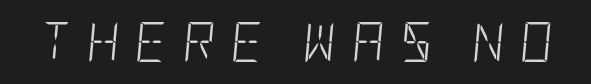
Q: Is the text bold? A: No.
Q: Is the text italic (slanted)? A: Yes, it leans right by about 5 degrees.
Q: Is the text underlined? A: No.
Q: Is the spacing between letters normal or unusually wide? A: Unusually wide.
Q: Width (condensed, normal, or wide)? A: Condensed.
Q: Stroke contrast? A: Low.
Q: x-height? A: Large.
